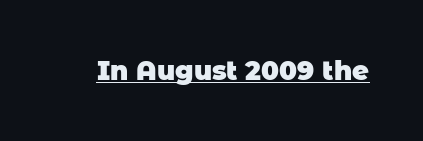
Q: Is the text bold? A: Yes.
Q: Is the text underlined? A: Yes.
Q: Is the spacing between letters normal or unusually wide? A: Normal.
